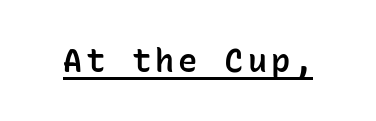
Q: Is the text bold? A: Semi-bold.
Q: Is the text italic (slanted)? A: No, it is upright.
Q: Is the typeface a serif or a sans-serif typeface? A: Sans-serif.
Q: Is the text underlined? A: Yes.
Q: Width (condensed, normal, or wide)? A: Normal.
Q: Stroke contrast? A: Low.
Q: x-height? A: Medium.
Q: Monospaced? A: Yes.
